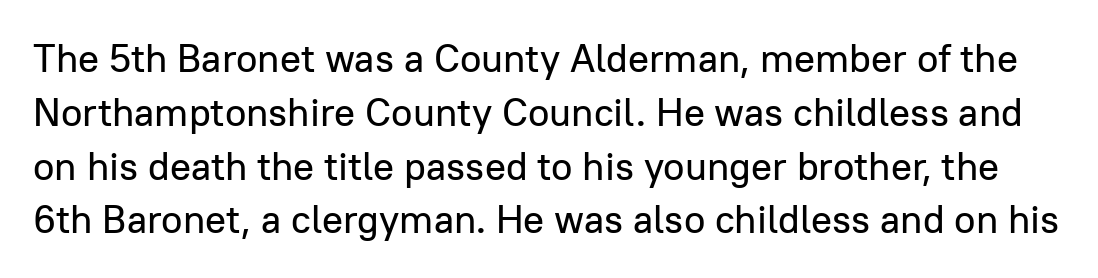
Q: Is the text italic (slanted)? A: No, it is upright.
Q: Is the typeface a serif or a sans-serif typeface? A: Sans-serif.
Q: Is the text underlined? A: No.
Q: Is the spacing between letters normal or unusually wide? A: Normal.
Q: Is the spacing between lines tight, normal or loose? A: Normal.
Q: Width (condensed, normal, or wide)? A: Normal.
Q: Stroke contrast? A: Low.
Q: x-height? A: Medium.
Q: Monospaced? A: No.
